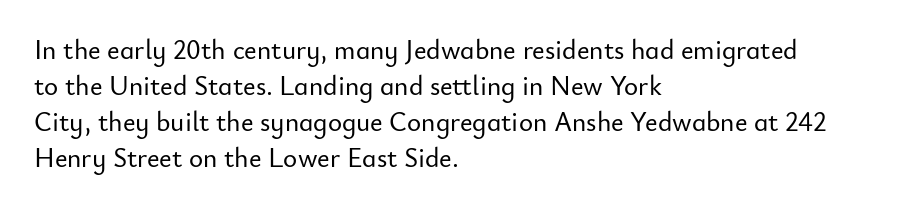
The image shows 27 px text type, upright; set left-aligned, normal line spacing (1.33x), normal letter spacing, not underlined.
